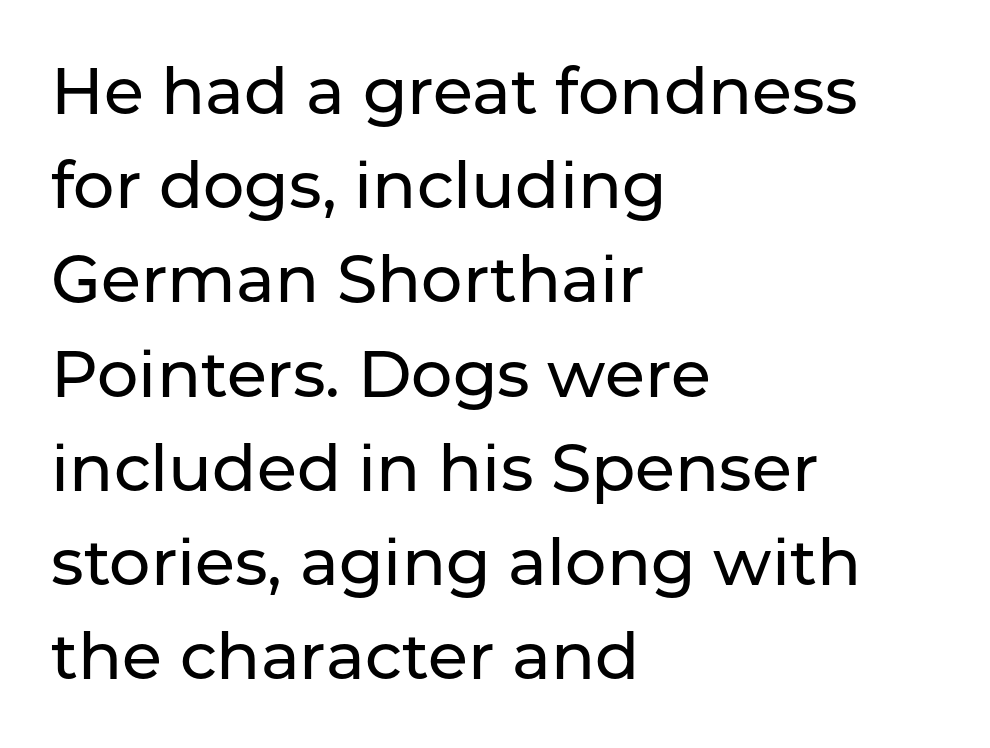
{"serif": "no", "italic": "no", "width": "normal", "stroke_contrast": "low", "x_height": "medium", "monospaced": "no", "underline": "no", "align": "left", "line_spacing": "normal", "line_spacing_ratio": 1.45, "letter_spacing": "normal", "letter_spacing_em": 0.0, "glyph_px": 65}
